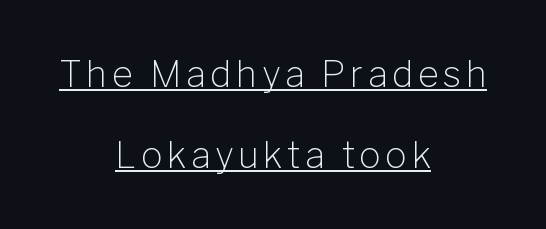
{"serif": "no", "italic": "no", "bold": "no", "weight": "light", "width": "normal", "stroke_contrast": "low", "x_height": "medium", "monospaced": "no", "underline": "yes", "align": "center", "line_spacing": "loose", "line_spacing_ratio": 2.24, "glyph_px": 36}
